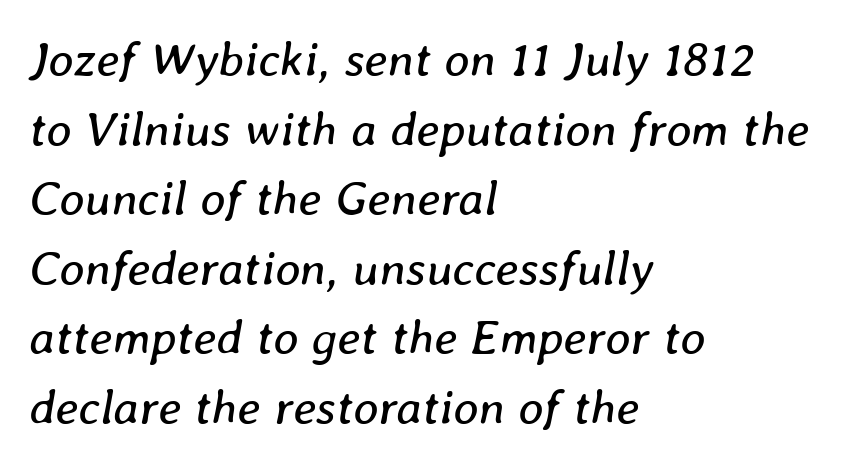
Q: Is the text bold? A: No.
Q: Is the text italic (slanted)? A: Yes, it leans right by about 8 degrees.
Q: Is the text underlined? A: No.
Q: How is the paragraph aligned? A: Left-aligned.
Q: Is the spacing between letters normal or unusually wide? A: Normal.
Q: Is the spacing between lines tight, normal or loose? A: Normal.
Q: Width (condensed, normal, or wide)? A: Normal.
Q: Stroke contrast? A: Low.
Q: x-height? A: Medium.
Q: Monospaced? A: No.
